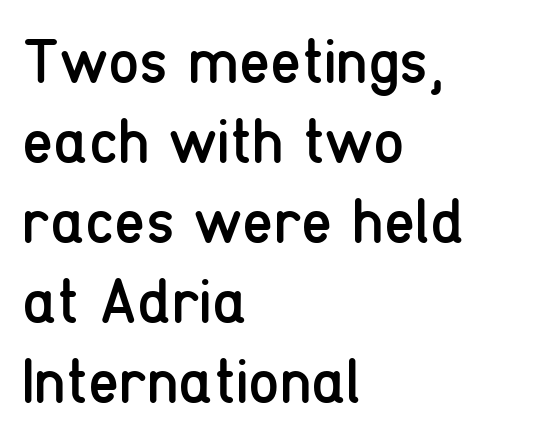
Q: Is the text bold? A: No.
Q: Is the text italic (slanted)? A: No, it is upright.
Q: Is the typeface a serif or a sans-serif typeface? A: Sans-serif.
Q: Is the text underlined? A: No.
Q: How is the paragraph aligned? A: Left-aligned.
Q: Is the spacing between letters normal or unusually wide? A: Normal.
Q: Is the spacing between lines tight, normal or loose? A: Normal.
Q: Width (condensed, normal, or wide)? A: Condensed.
Q: Stroke contrast? A: Low.
Q: x-height? A: Medium.
Q: Monospaced? A: No.
